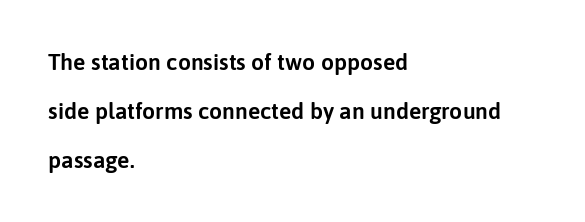
The image shows 23 px text type, upright; set left-aligned, loose line spacing (2.14x), normal letter spacing, not underlined.
